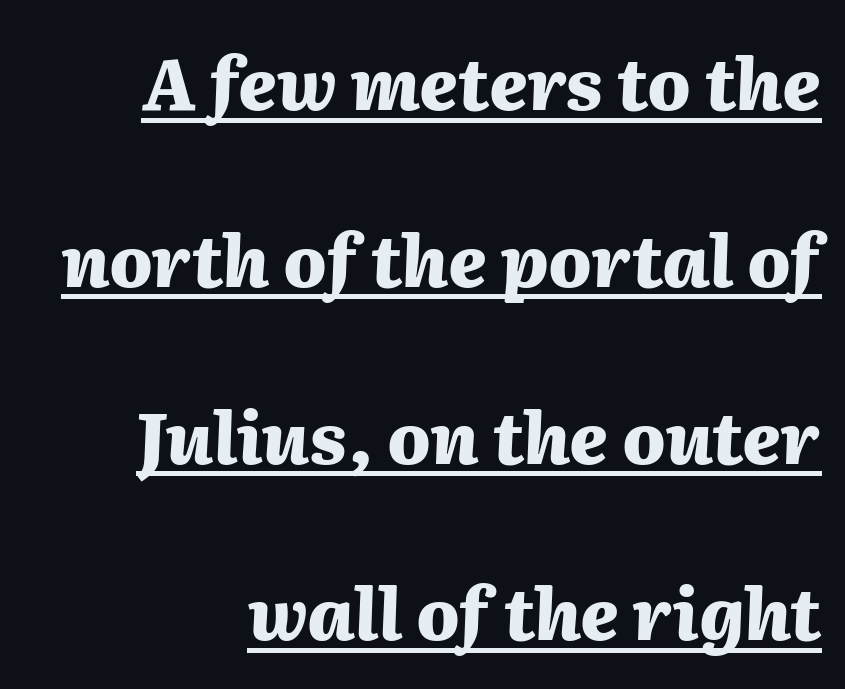
Q: Is the text bold? A: Yes.
Q: Is the text italic (slanted)? A: Yes, it leans right by about 2 degrees.
Q: Is the text underlined? A: Yes.
Q: How is the paragraph aligned? A: Right-aligned.
Q: Is the spacing between letters normal or unusually wide? A: Normal.
Q: Is the spacing between lines tight, normal or loose? A: Loose.
Q: Width (condensed, normal, or wide)? A: Normal.
Q: Stroke contrast? A: Medium.
Q: x-height? A: Medium.
Q: Monospaced? A: No.
